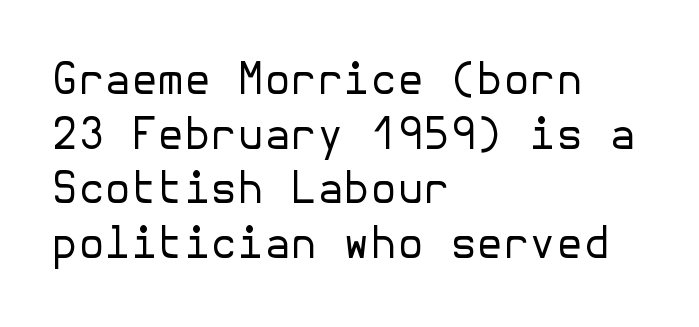
The image shows 43 px regular-weight sans-serif type, upright; set left-aligned, normal line spacing (1.27x), normal letter spacing, not underlined; low stroke contrast and a medium x-height.
